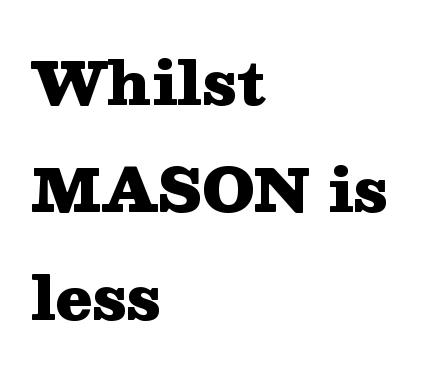
Q: Is the text bold? A: Yes.
Q: Is the text italic (slanted)? A: No, it is upright.
Q: Is the typeface a serif or a sans-serif typeface? A: Serif.
Q: Is the text underlined? A: No.
Q: How is the paragraph aligned? A: Left-aligned.
Q: Is the spacing between letters normal or unusually wide? A: Normal.
Q: Width (condensed, normal, or wide)? A: Wide.
Q: Stroke contrast? A: Medium.
Q: x-height? A: Medium.
Q: Monospaced? A: No.
